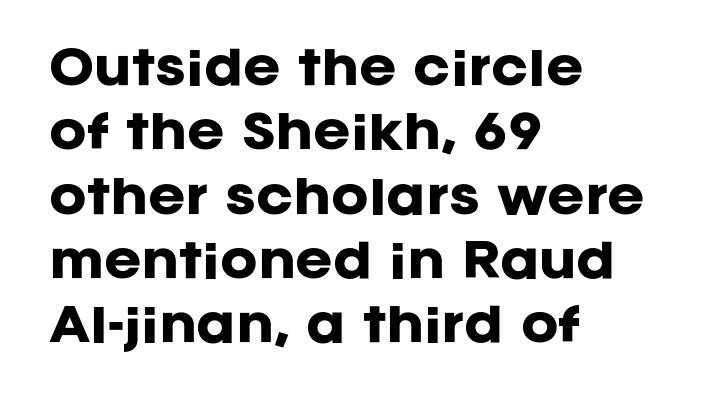
You can tell it's not italic because the verticals are truly vertical. The zone under the glyphs is completely vacant. You can tell from the bare stems that sans-serif type was used. Is the block centered? No — it sits flush against the left margin. You could not count columns in this text — the font is proportionally spaced.
